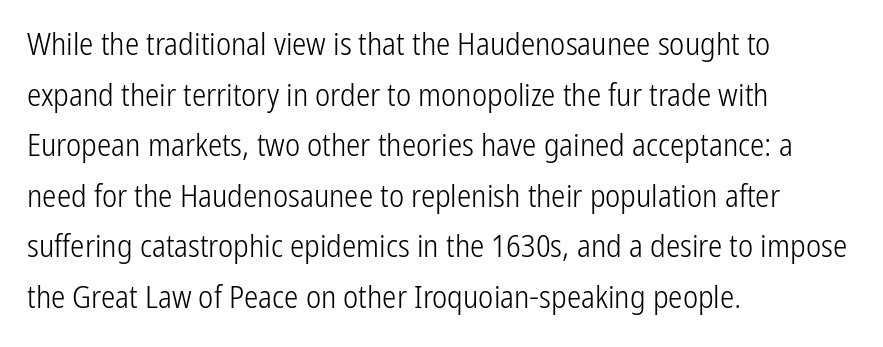
The image shows 32 px light, condensed sans-serif type, upright; set left-aligned, normal line spacing (1.58x), normal letter spacing, not underlined; low stroke contrast and a medium x-height.
